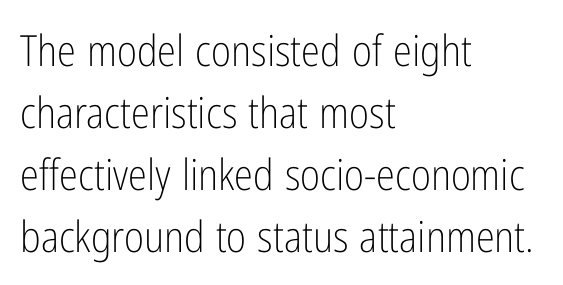
The designer went with a sans here, leaving each stem footless. Every row of glyphs begins at an identical x-position on the left. Any mark beneath the type? The region is blank. The characters are drawn with everyday or finer stroke widths. Each letter keeps its own natural width here, so spacing adapts to shape. The letterforms sit shoulder to shoulder at normal distance.
